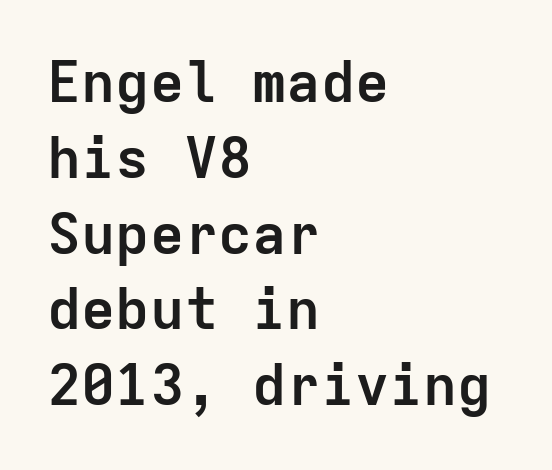
Q: Is the text bold? A: Yes.
Q: Is the text italic (slanted)? A: No, it is upright.
Q: Is the typeface a serif or a sans-serif typeface? A: Sans-serif.
Q: Is the text underlined? A: No.
Q: How is the paragraph aligned? A: Left-aligned.
Q: Is the spacing between letters normal or unusually wide? A: Normal.
Q: Is the spacing between lines tight, normal or loose? A: Normal.
Q: Width (condensed, normal, or wide)? A: Normal.
Q: Stroke contrast? A: Low.
Q: x-height? A: Medium.
Q: Monospaced? A: Yes.
